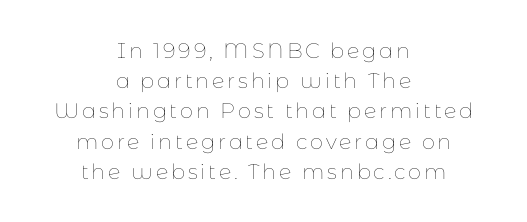
The image shows 21 px text type, upright; set centered, normal line spacing (1.44x), not underlined.
